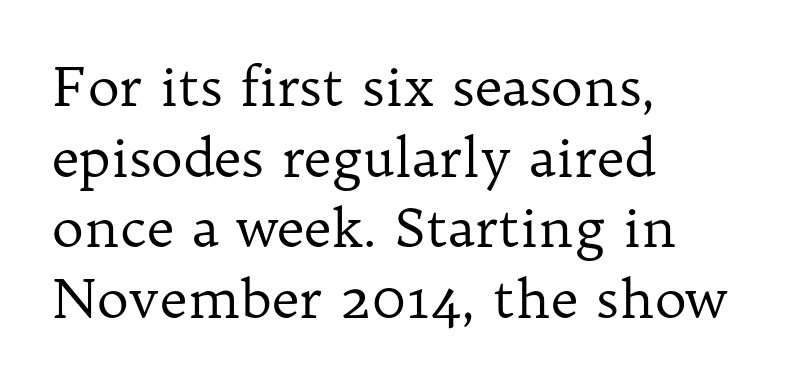
{"serif": "yes", "italic": "no", "bold": "no", "weight": "regular", "width": "normal", "stroke_contrast": "low", "x_height": "medium", "monospaced": "no", "underline": "no", "align": "left", "line_spacing": "normal", "line_spacing_ratio": 1.31, "letter_spacing": "normal", "letter_spacing_em": 0.0, "glyph_px": 54}
